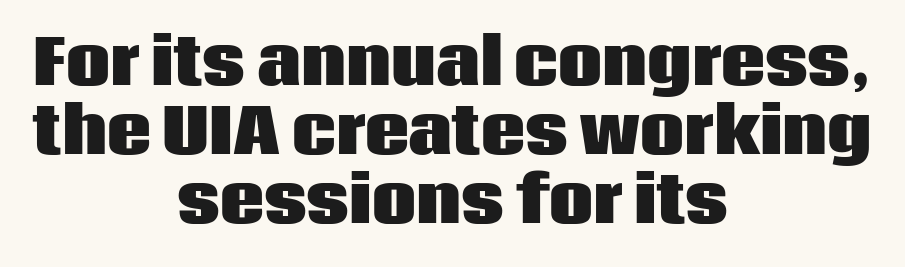
{"serif": "no", "italic": "no", "bold": "yes", "weight": "heavy", "width": "normal", "stroke_contrast": "low", "x_height": "large", "monospaced": "no", "underline": "no", "align": "center", "line_spacing": "tight", "line_spacing_ratio": 1.11, "letter_spacing": "normal", "letter_spacing_em": 0.0, "glyph_px": 62}
